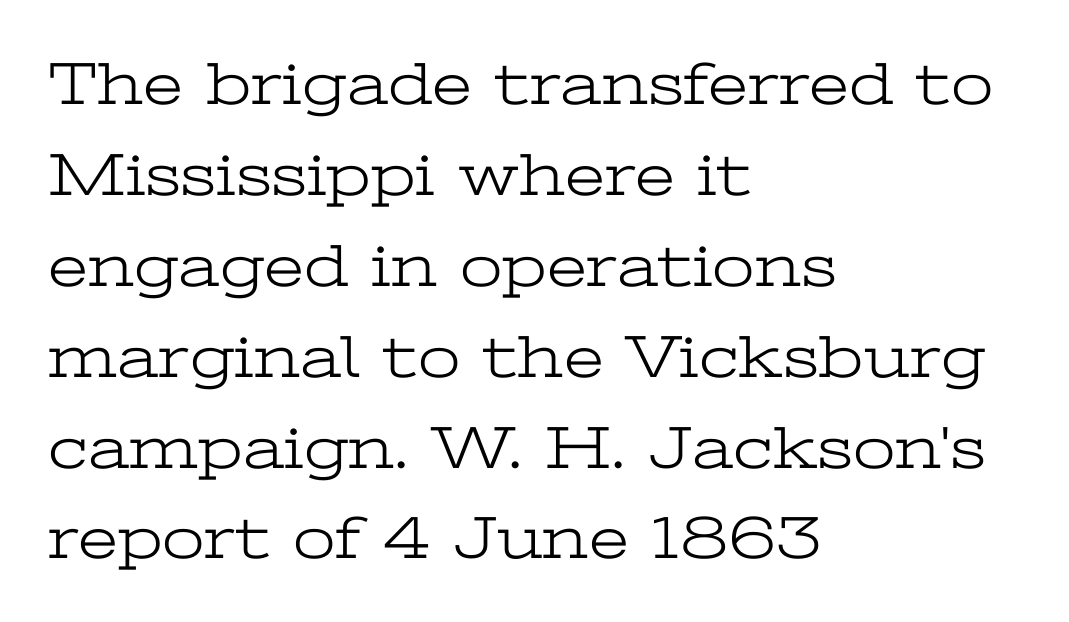
Spacing verdict: proportional, widths tailored to each character. Plain, unruled lines of type. Stems here are at most as thick as an everyday book face. The axis of the letterforms is exactly vertical. Little horizontal feet cap the strokes, marking this as serif type. This sample is left-justified, so line endings fall wherever the words run out.
